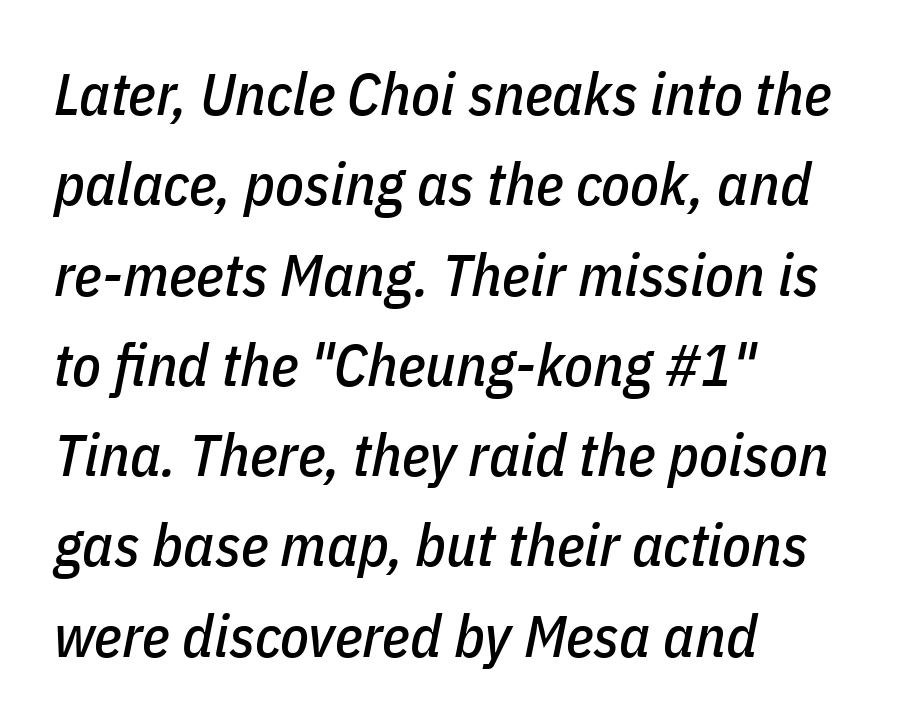
{"italic": "yes", "lean": "right", "slant_degrees": 11, "width": "condensed", "stroke_contrast": "low", "x_height": "medium", "monospaced": "no", "underline": "no", "align": "left", "line_spacing": "normal", "line_spacing_ratio": 1.53, "letter_spacing": "normal", "letter_spacing_em": 0.0, "glyph_px": 59}
